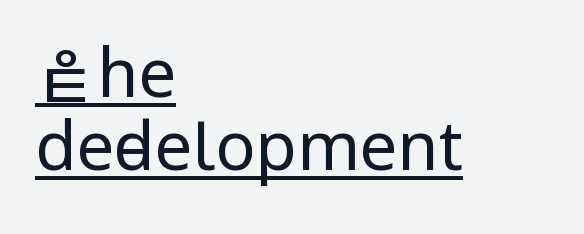
Q: Is the text bold? A: No.
Q: Is the text italic (slanted)? A: No, it is upright.
Q: Is the typeface a serif or a sans-serif typeface? A: Sans-serif.
Q: Is the text underlined? A: Yes.
Q: How is the paragraph aligned? A: Left-aligned.
Q: Is the spacing between letters normal or unusually wide? A: Normal.
Q: Is the spacing between lines tight, normal or loose? A: Tight.
Q: Width (condensed, normal, or wide)? A: Condensed.
Q: Stroke contrast? A: Low.
Q: x-height? A: Large.
Q: Monospaced? A: No.
